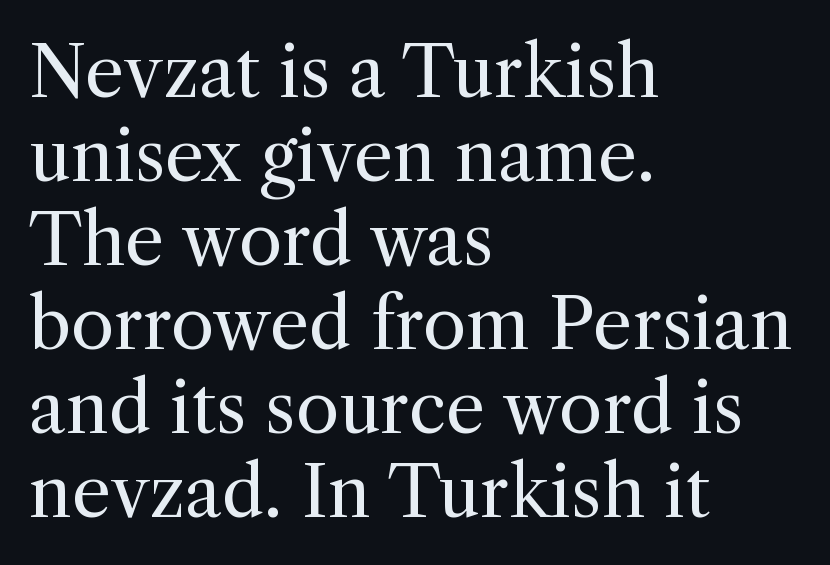
{"serif": "yes", "italic": "no", "bold": "no", "weight": "regular", "width": "normal", "x_height": "medium", "monospaced": "no", "underline": "no", "align": "left", "line_spacing_ratio": 1.2, "letter_spacing": "normal", "letter_spacing_em": 0.0, "glyph_px": 70}
